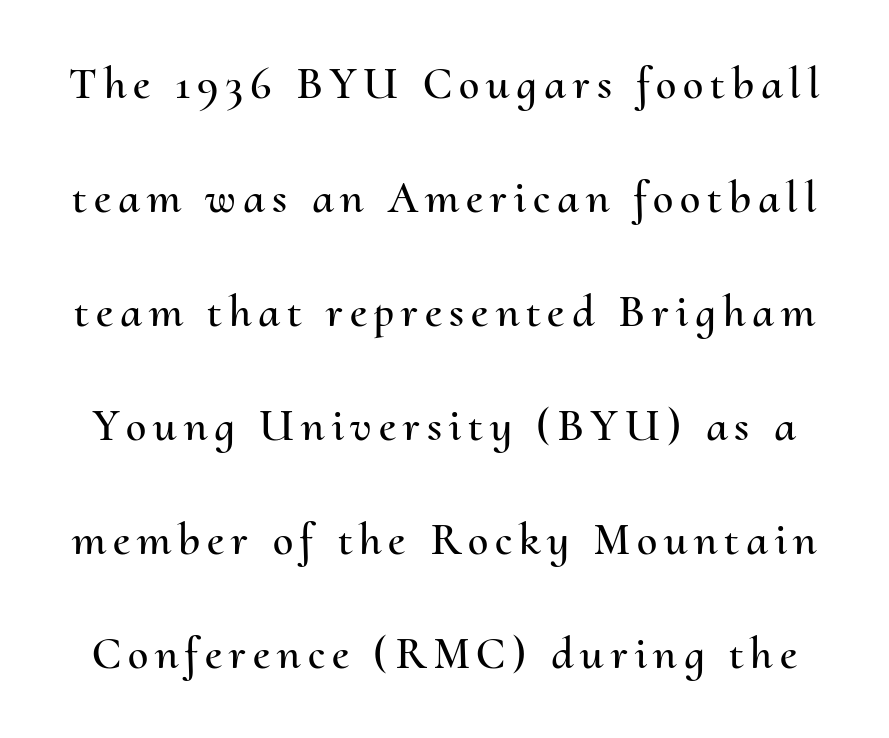
Q: Is the text italic (slanted)? A: No, it is upright.
Q: Is the text underlined? A: No.
Q: Is the spacing between lines tight, normal or loose? A: Loose.
Q: Width (condensed, normal, or wide)? A: Normal.
Q: Stroke contrast? A: Medium.
Q: x-height? A: Small.
Q: Monospaced? A: No.
